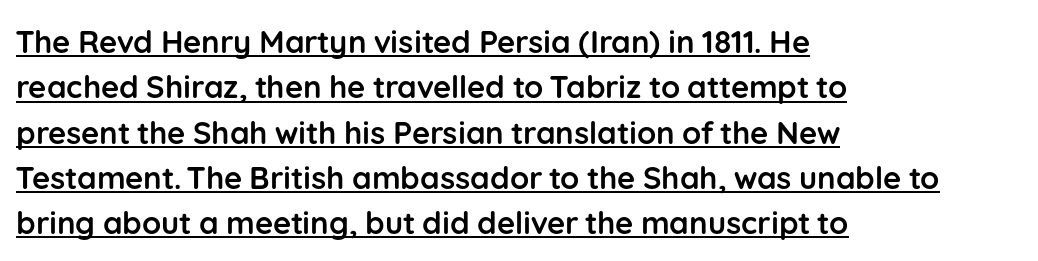
How heavy is the stroke? Heavy — this is a bold. This rendering leaves character spacing at its baseline value. This sample has the flowing, uneven cadence of proportional lettering. Underlined type. Line beginnings align vertically; line endings do not.
